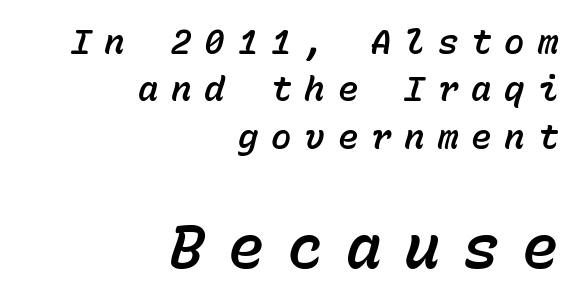
There's an unmistakable incline to the writing here. The setting favours the right margin, as signatures and pull-quotes sometimes do. The passage shown stacks its lines at a standard gap. Every character here occupies the same horizontal width, giving the sample a typewriter-like rhythm. Letters rest on an invisible, unmarked baseline. Compared with typical body copy, the letter spacing here is much looser.
